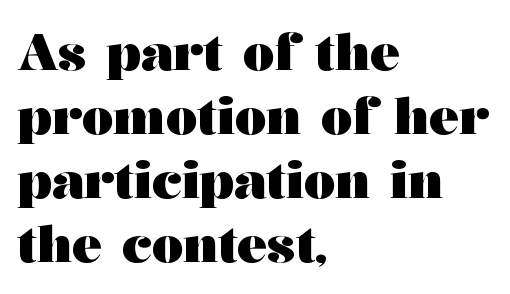
The image shows 50 px heavy, wide serif type, upright; set left-aligned, normal line spacing (1.28x), normal letter spacing, not underlined; medium stroke contrast and a medium x-height.
